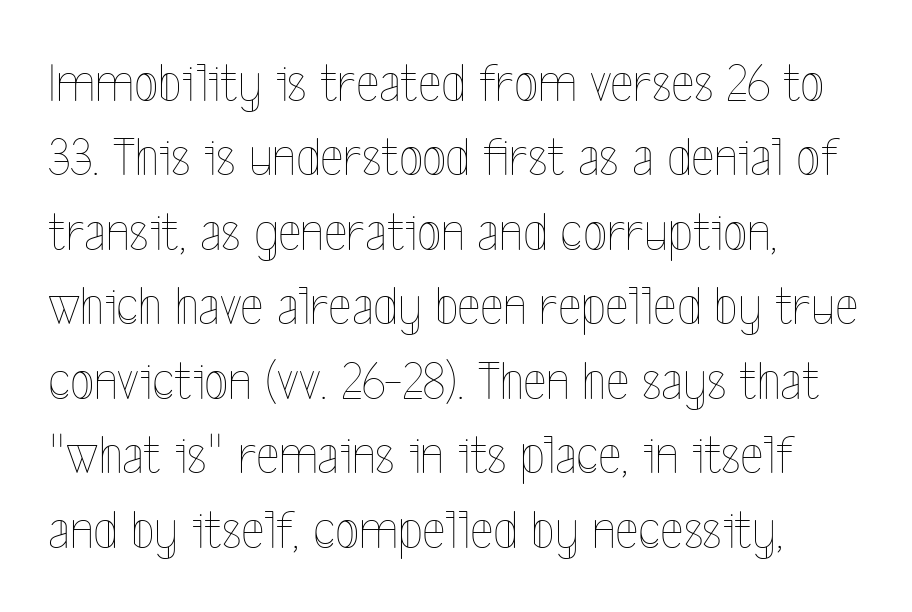
{"italic": "no", "bold": "no", "weight": "thin", "width": "condensed", "x_height": "medium", "monospaced": "no", "underline": "no", "align": "left", "line_spacing": "normal", "line_spacing_ratio": 1.33, "letter_spacing": "normal", "letter_spacing_em": 0.0, "glyph_px": 56}
